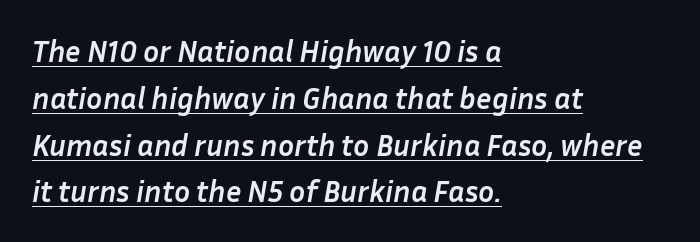
The image shows 30 px semibold type, italic (leaning right); set left-aligned, normal line spacing (1.56x), normal letter spacing, underlined; low stroke contrast and a medium x-height.
